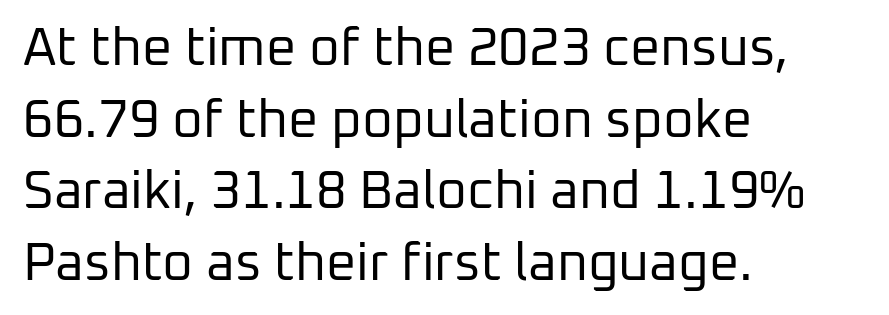
Typographically, this falls in the sans-serif category. The specimen omits any rule beneath the text block's lines. The passage shown is typed in a proportional face where columns would drift. The letters sit at their default tracking, neither squeezed nor spread.
